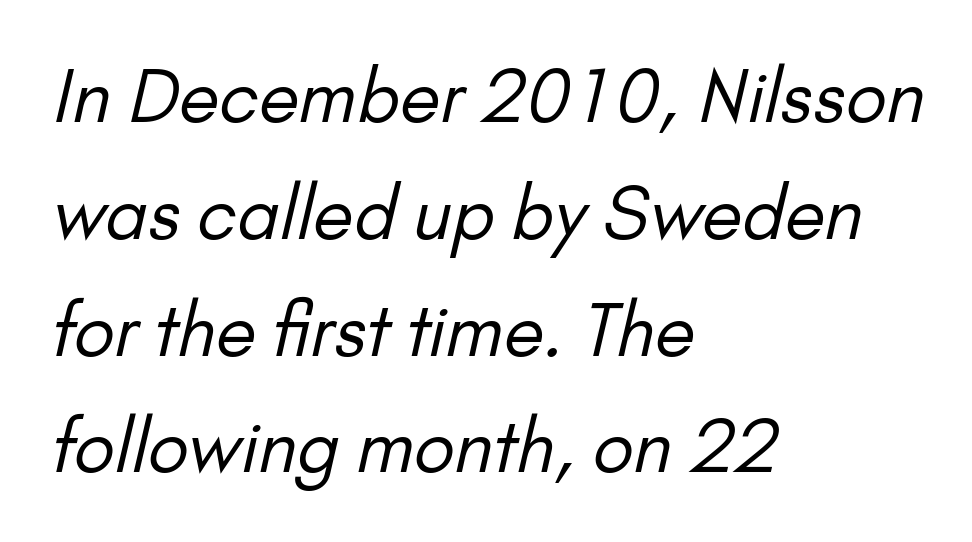
Do the characters align in a grid? No, the font is proportional. Summary of vertical rhythm: regular, with standard interline spacing. The ragged edge is on the right, which tells us the setting is flush left. The strokes carry an ordinary text weight at most.
